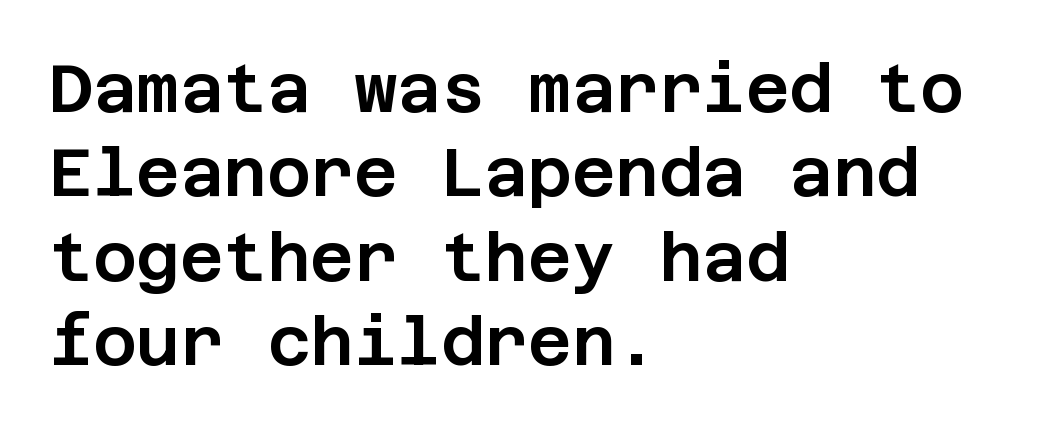
Q: Is the text italic (slanted)? A: No, it is upright.
Q: Is the typeface a serif or a sans-serif typeface? A: Sans-serif.
Q: Is the text underlined? A: No.
Q: How is the paragraph aligned? A: Left-aligned.
Q: Is the spacing between letters normal or unusually wide? A: Normal.
Q: Is the spacing between lines tight, normal or loose? A: Normal.
Q: Width (condensed, normal, or wide)? A: Normal.
Q: Stroke contrast? A: Low.
Q: x-height? A: Large.
